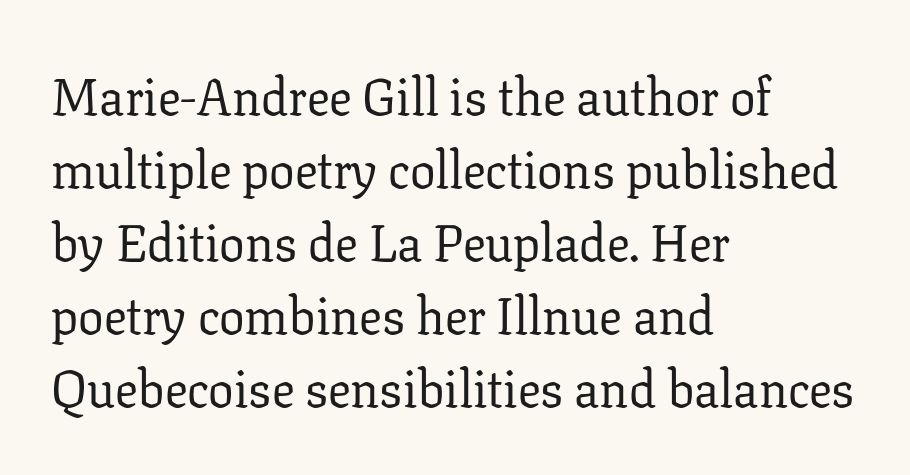
Spacing verdict: proportional, widths tailored to each character. No italicization has been applied; the sample stays upright. The paragraph shown leans on its left margin. Glance below the letters and you will spot only blank space. The strokes carry an ordinary text weight at most. Quick note: interline space is typical.
